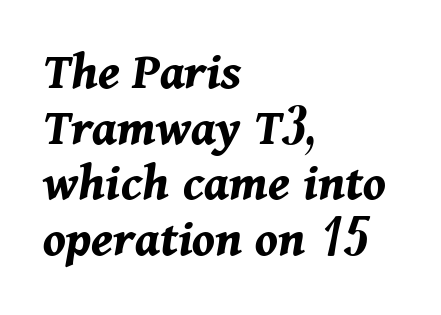
{"italic": "yes", "lean": "right", "slant_degrees": 11, "bold": "yes", "weight": "bold", "width": "normal", "stroke_contrast": "medium", "x_height": "medium", "monospaced": "no", "underline": "no", "align": "left", "line_spacing": "tight", "line_spacing_ratio": 1.03, "letter_spacing": "normal", "letter_spacing_em": 0.0, "glyph_px": 54}
